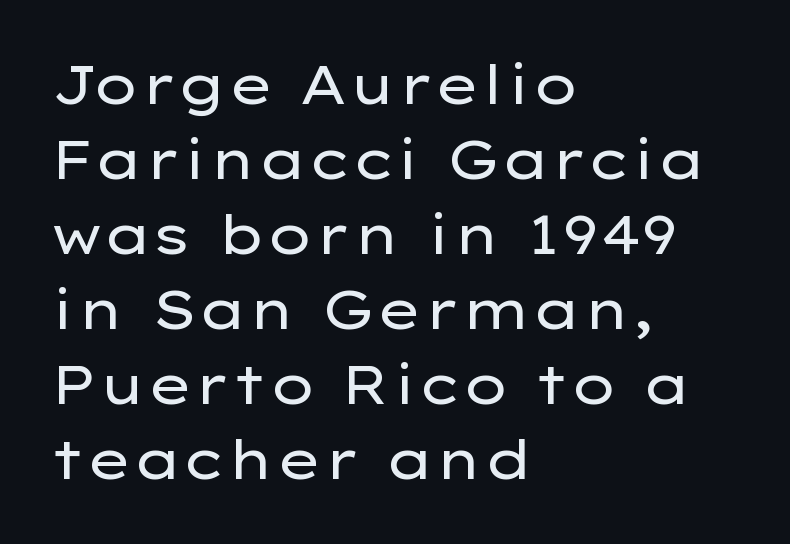
The image shows 54 px regular-weight, wide sans-serif type, upright; set left-aligned, normal line spacing (1.39x), normal letter spacing, not underlined; low stroke contrast and a medium x-height.
